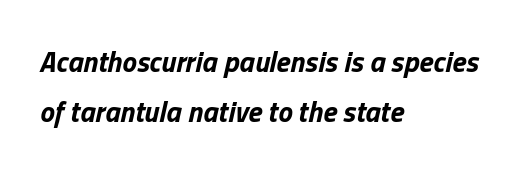
Q: Is the text bold? A: Yes.
Q: Is the text italic (slanted)? A: Yes, it leans right by about 13 degrees.
Q: Is the text underlined? A: No.
Q: How is the paragraph aligned? A: Left-aligned.
Q: Is the spacing between letters normal or unusually wide? A: Normal.
Q: Width (condensed, normal, or wide)? A: Normal.
Q: Stroke contrast? A: Low.
Q: x-height? A: Medium.
Q: Monospaced? A: No.
